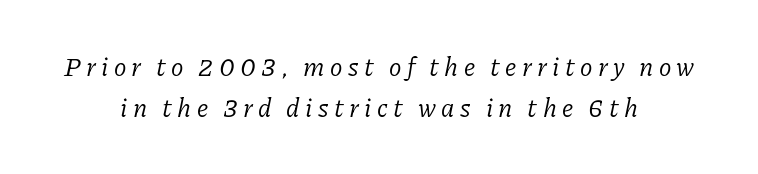
The passage shown is not underscored anywhere. Does the copy run flush right? No — it is centered line by line. Each new line begins a customary step beneath the previous one. Stroke thickness stays within the range of a standard reading face or lighter. This sample uses expanded letter spacing, leaving extra air between glyphs. The axis of the letterforms is tilted away from vertical.
